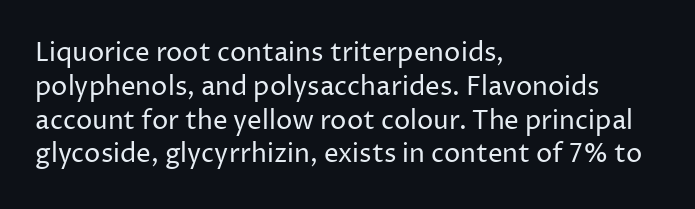
Q: Is the text bold? A: No.
Q: Is the text italic (slanted)? A: No, it is upright.
Q: Is the text underlined? A: No.
Q: How is the paragraph aligned? A: Left-aligned.
Q: Is the spacing between letters normal or unusually wide? A: Normal.
Q: Is the spacing between lines tight, normal or loose? A: Normal.
